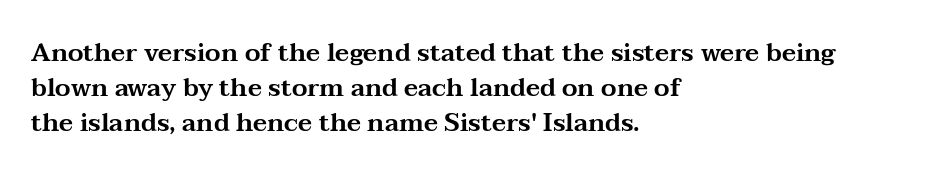
{"italic": "no", "underline": "no", "align": "left", "line_spacing": "normal", "line_spacing_ratio": 1.4, "letter_spacing": "normal", "letter_spacing_em": 0.0, "glyph_px": 25}
